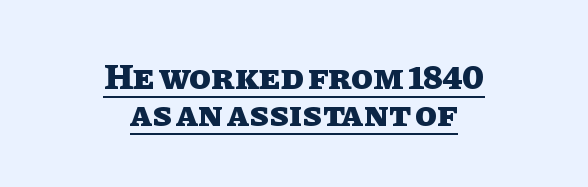
{"italic": "no", "bold": "yes", "weight": "heavy", "width": "normal", "stroke_contrast": "low", "x_height": "large", "monospaced": "no", "underline": "yes", "align": "center", "line_spacing": "tight", "line_spacing_ratio": 1.02, "letter_spacing": "normal", "letter_spacing_em": 0.0, "glyph_px": 36}
